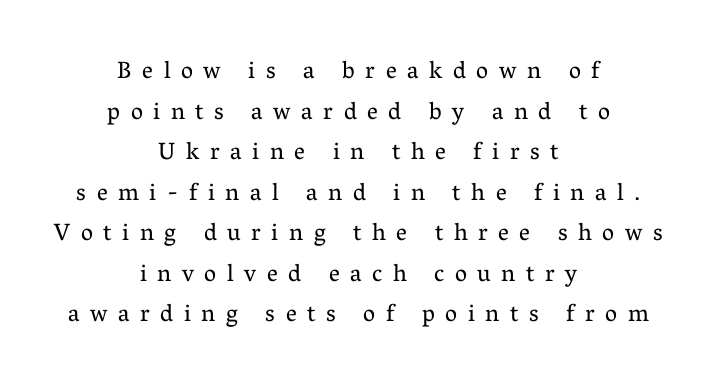
Q: Is the text bold? A: No.
Q: Is the text italic (slanted)? A: No, it is upright.
Q: Is the text underlined? A: No.
Q: How is the paragraph aligned? A: Centered.
Q: Is the spacing between letters normal or unusually wide? A: Unusually wide.
Q: Is the spacing between lines tight, normal or loose? A: Normal.
